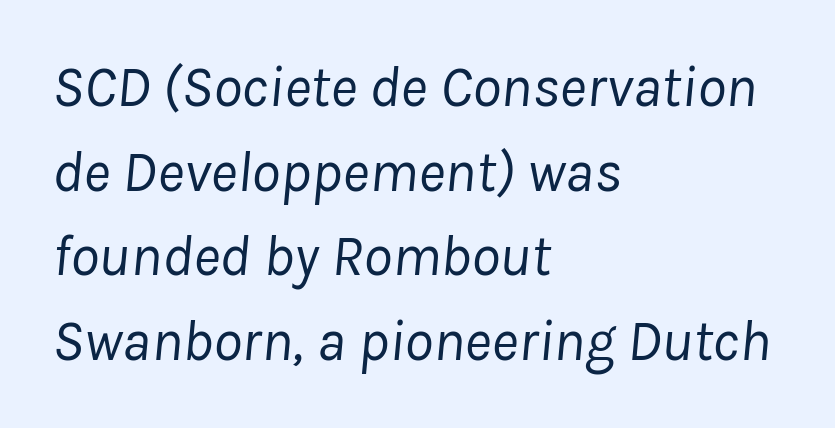
On a weight scale, this lands at 450 or below. The glyphs are unaccompanied by any horizontal stroke below them. The passage shown is typed in a proportional face where columns would drift. Every character sits at an angle, as italics do. The rendering anchors every line to the left-hand side.
